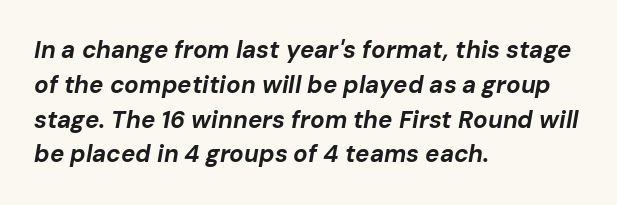
The image shows 24 px bold type, italic (leaning right); set left-aligned, normal line spacing (1.45x), normal letter spacing, not underlined.
